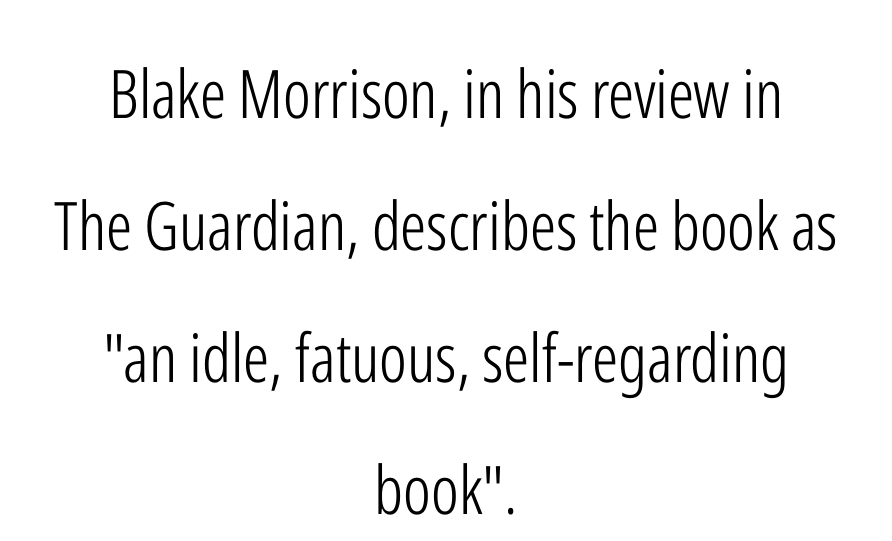
{"serif": "no", "italic": "no", "bold": "no", "weight": "light", "width": "condensed", "stroke_contrast": "low", "x_height": "medium", "monospaced": "no", "underline": "no", "align": "center", "line_spacing": "loose", "line_spacing_ratio": 1.97, "letter_spacing": "normal", "letter_spacing_em": 0.0, "glyph_px": 67}
